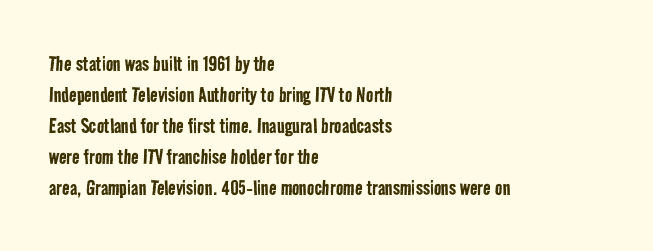
The space directly below the letters is spotless. Layout note: lines flush left. Weight: not bold — regular or lighter. Look at the tracking — it's just the regular setting, nothing added.
